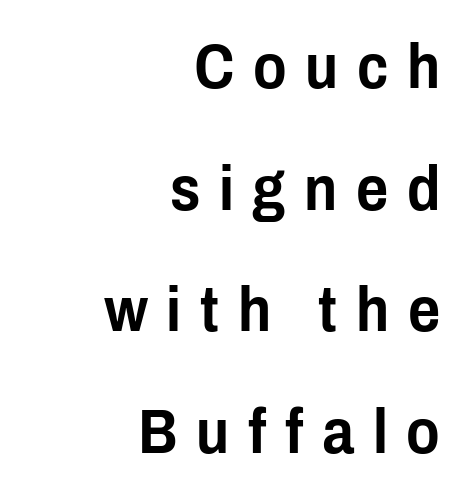
{"serif": "no", "italic": "no", "width": "condensed", "stroke_contrast": "low", "x_height": "medium", "monospaced": "no", "underline": "no", "align": "right", "line_spacing": "loose", "line_spacing_ratio": 1.96, "letter_spacing": "wide", "letter_spacing_em": 0.3, "glyph_px": 62}
